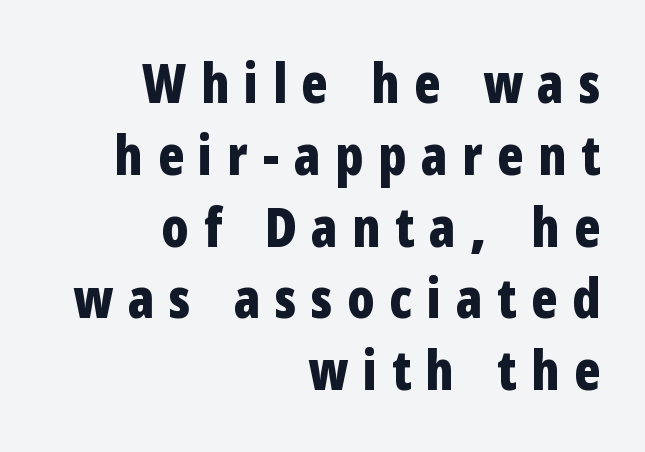
Q: Is the text bold? A: Yes.
Q: Is the text italic (slanted)? A: No, it is upright.
Q: Is the typeface a serif or a sans-serif typeface? A: Sans-serif.
Q: Is the text underlined? A: No.
Q: How is the paragraph aligned? A: Right-aligned.
Q: Is the spacing between letters normal or unusually wide? A: Unusually wide.
Q: Is the spacing between lines tight, normal or loose? A: Normal.
Q: Width (condensed, normal, or wide)? A: Condensed.
Q: Stroke contrast? A: Low.
Q: x-height? A: Medium.
Q: Monospaced? A: No.
